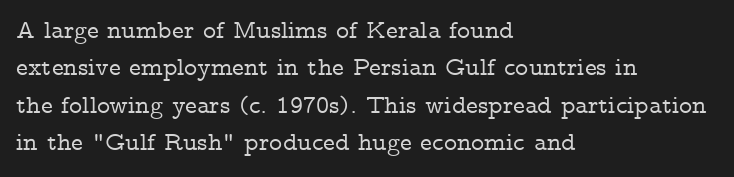
Q: Is the text italic (slanted)? A: No, it is upright.
Q: Is the text underlined? A: No.
Q: How is the paragraph aligned? A: Left-aligned.
Q: Is the spacing between letters normal or unusually wide? A: Normal.
Q: Is the spacing between lines tight, normal or loose? A: Normal.
